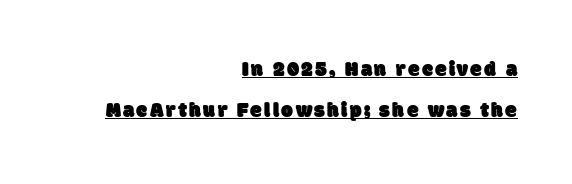
Q: Is the text underlined? A: Yes.
Q: How is the paragraph aligned? A: Right-aligned.
Q: Is the spacing between lines tight, normal or loose? A: Loose.
